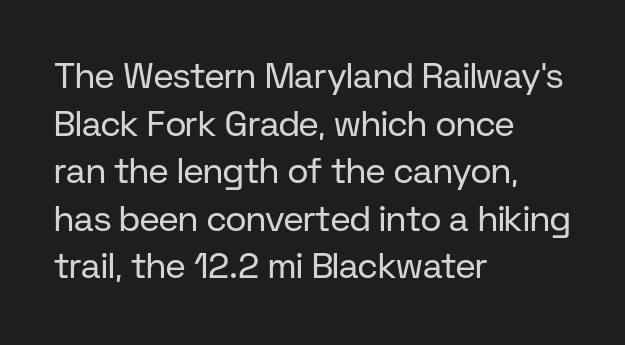
{"serif": "no", "italic": "no", "bold": "no", "weight": "regular", "width": "normal", "stroke_contrast": "low", "x_height": "medium", "monospaced": "no", "underline": "no", "align": "left", "line_spacing": "normal", "line_spacing_ratio": 1.36, "letter_spacing": "normal", "letter_spacing_em": 0.0, "glyph_px": 35}
